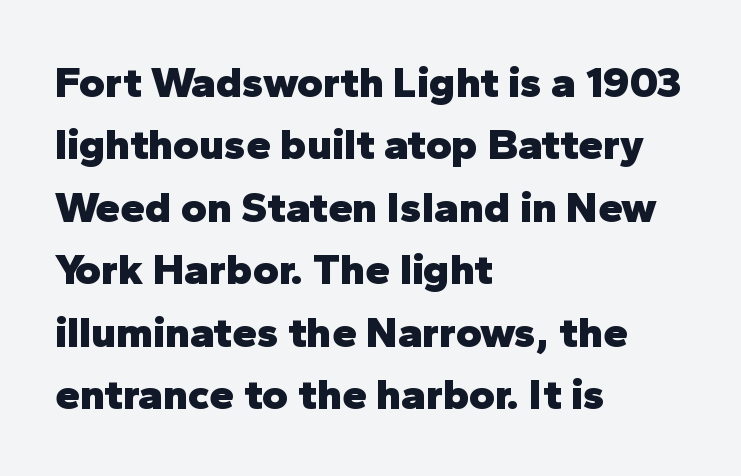
The image shows 44 px heavy sans-serif type, upright; set left-aligned, normal line spacing (1.42x), normal letter spacing, not underlined; low stroke contrast and a medium x-height.
